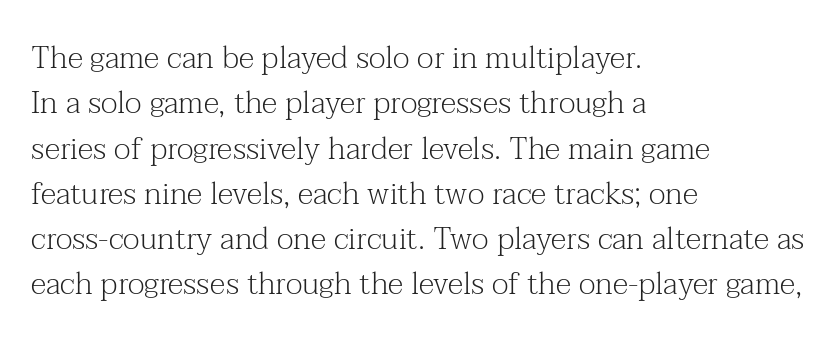
Q: Is the text bold? A: No.
Q: Is the text italic (slanted)? A: No, it is upright.
Q: Is the typeface a serif or a sans-serif typeface? A: Serif.
Q: Is the text underlined? A: No.
Q: How is the paragraph aligned? A: Left-aligned.
Q: Is the spacing between letters normal or unusually wide? A: Normal.
Q: Is the spacing between lines tight, normal or loose? A: Normal.
Q: Width (condensed, normal, or wide)? A: Normal.
Q: Stroke contrast? A: Medium.
Q: x-height? A: Medium.
Q: Monospaced? A: No.
